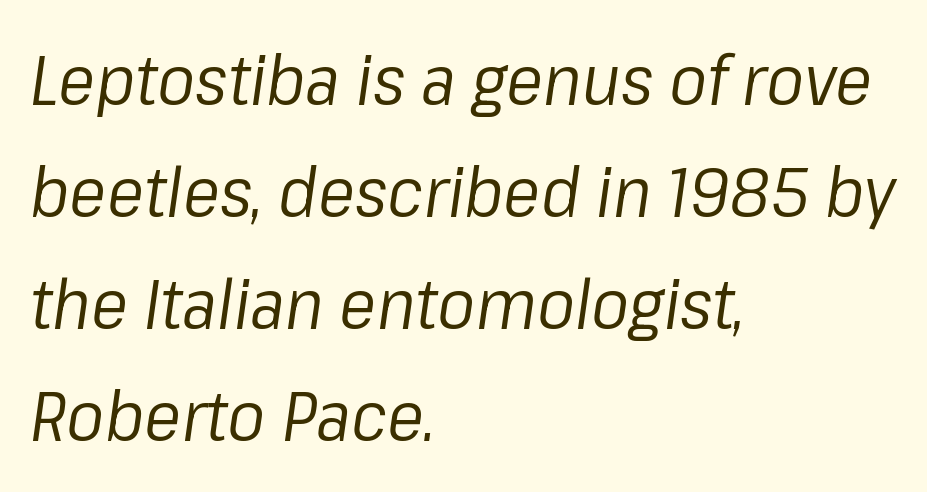
Q: Is the text bold? A: No.
Q: Is the text italic (slanted)? A: Yes, it leans right by about 8 degrees.
Q: Is the text underlined? A: No.
Q: How is the paragraph aligned? A: Left-aligned.
Q: Is the spacing between letters normal or unusually wide? A: Normal.
Q: Is the spacing between lines tight, normal or loose? A: Normal.
Q: Width (condensed, normal, or wide)? A: Normal.
Q: Stroke contrast? A: Low.
Q: x-height? A: Medium.
Q: Monospaced? A: No.
